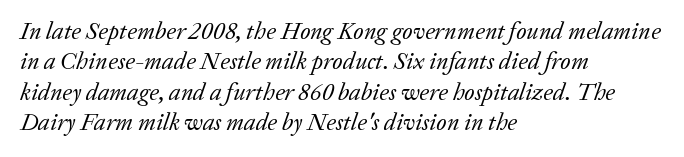
The image shows 24 px text type, italic (leaning right); set left-aligned, normal line spacing (1.27x), normal letter spacing, not underlined.
